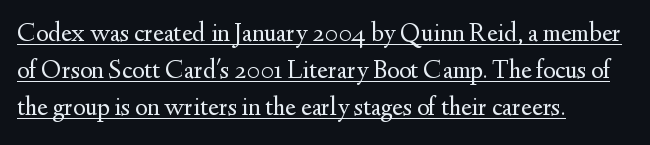
Q: Is the text bold? A: No.
Q: Is the text italic (slanted)? A: No, it is upright.
Q: Is the text underlined? A: Yes.
Q: How is the paragraph aligned? A: Left-aligned.
Q: Is the spacing between letters normal or unusually wide? A: Normal.
Q: Is the spacing between lines tight, normal or loose? A: Normal.
